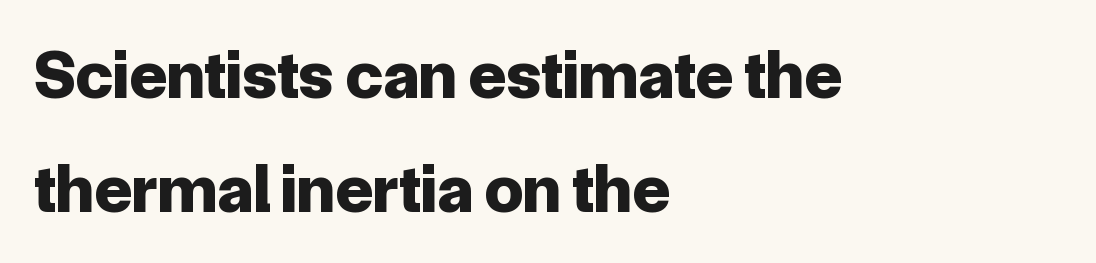
Words float on clear page, feet unadorned. Observe the ordinary spacing: letters are neighbours, not strangers. In terms of weight, the rendering is a true, heavy bold. The rendering shows plain stroke endings on the letterforms — a sans-serif design. Where is the straight margin? On the left. Do the characters align in a grid? No, the font is proportional.
